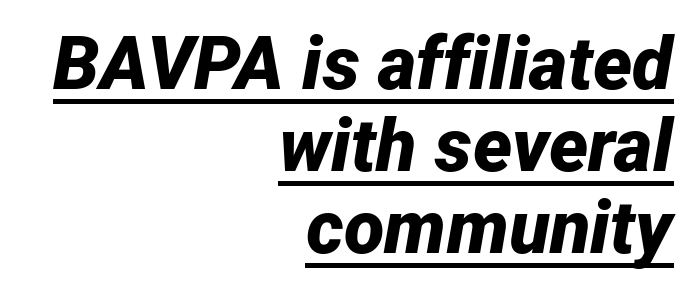
{"italic": "yes", "lean": "right", "slant_degrees": 12, "bold": "yes", "weight": "bold", "width": "normal", "stroke_contrast": "low", "x_height": "medium", "monospaced": "no", "underline": "yes", "align": "right", "line_spacing": "tight", "line_spacing_ratio": 1.11, "letter_spacing": "normal", "letter_spacing_em": 0.0, "glyph_px": 74}
